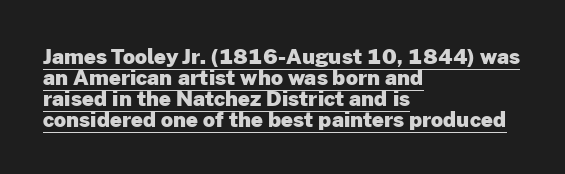
The image shows 21 px bold type, upright; set left-aligned, tight line spacing (1.0x), normal letter spacing, underlined.
